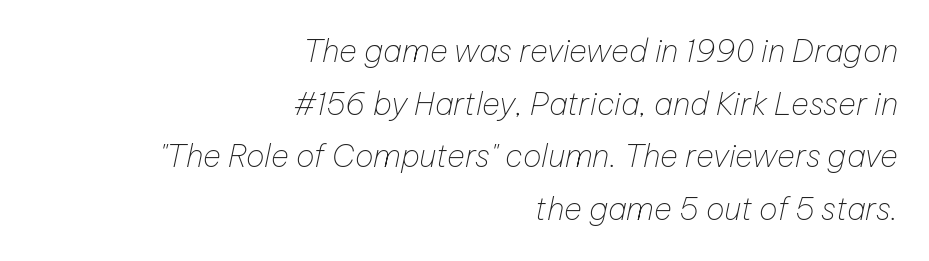
Q: Is the text bold? A: No.
Q: Is the text italic (slanted)? A: Yes, it leans right by about 12 degrees.
Q: Is the text underlined? A: No.
Q: How is the paragraph aligned? A: Right-aligned.
Q: Is the spacing between letters normal or unusually wide? A: Normal.
Q: Is the spacing between lines tight, normal or loose? A: Normal.
Q: Width (condensed, normal, or wide)? A: Normal.
Q: Stroke contrast? A: Low.
Q: x-height? A: Medium.
Q: Monospaced? A: No.
